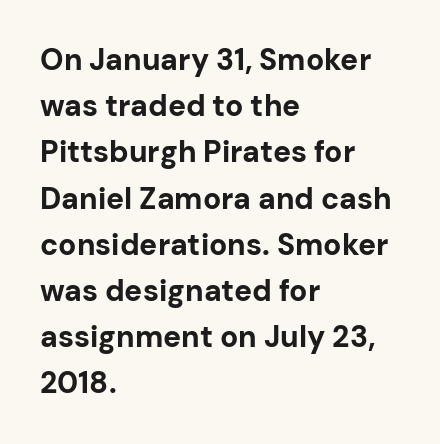
Q: Is the text bold? A: Yes.
Q: Is the text italic (slanted)? A: No, it is upright.
Q: Is the typeface a serif or a sans-serif typeface? A: Sans-serif.
Q: Is the text underlined? A: No.
Q: How is the paragraph aligned? A: Left-aligned.
Q: Is the spacing between letters normal or unusually wide? A: Normal.
Q: Is the spacing between lines tight, normal or loose? A: Normal.
Q: Width (condensed, normal, or wide)? A: Normal.
Q: Stroke contrast? A: Low.
Q: x-height? A: Medium.
Q: Monospaced? A: No.
